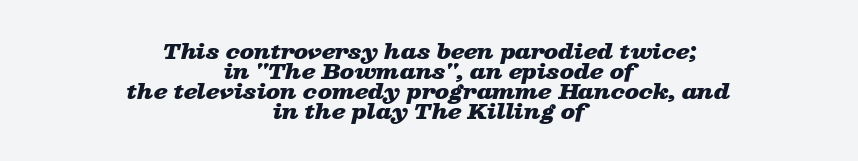
Any mark beneath the type? The region is blank. Would a proofreader flag this as italicized? Yes. Spacing between characters is what you'd get straight out of the box. The line-height multiplier appears low, near solid setting.
